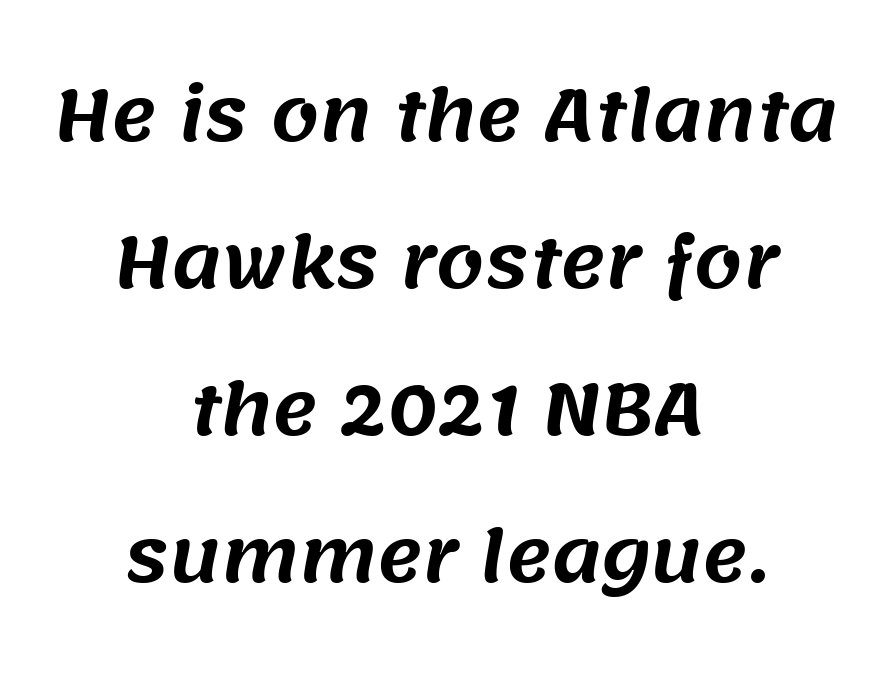
Q: Is the typeface a serif or a sans-serif typeface? A: Sans-serif.
Q: Is the text underlined? A: No.
Q: How is the paragraph aligned? A: Centered.
Q: Is the spacing between letters normal or unusually wide? A: Normal.
Q: Is the spacing between lines tight, normal or loose? A: Loose.
Q: Width (condensed, normal, or wide)? A: Normal.
Q: Stroke contrast? A: Medium.
Q: x-height? A: Large.
Q: Monospaced? A: No.
